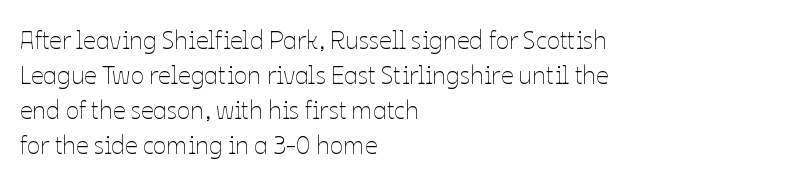
The image shows 25 px text type, upright; set left-aligned, normal line spacing (1.4x), normal letter spacing, not underlined.
